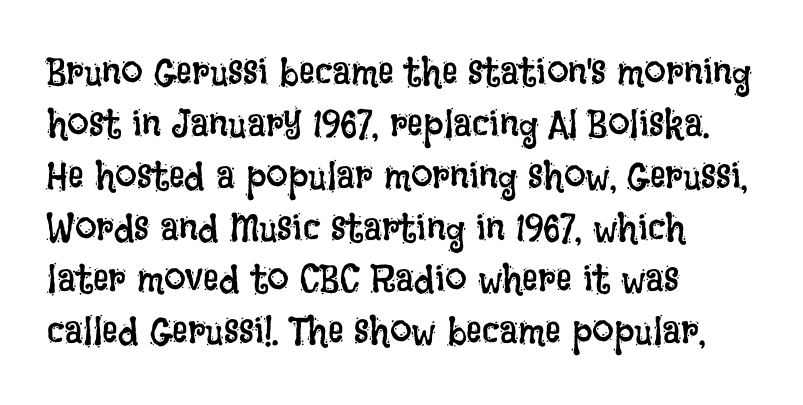
{"italic": "no", "bold": "no", "weight": "regular", "width": "condensed", "stroke_contrast": "low", "x_height": "large", "monospaced": "no", "underline": "no", "align": "left", "line_spacing": "normal", "line_spacing_ratio": 1.33, "letter_spacing": "normal", "letter_spacing_em": 0.0, "glyph_px": 39}
